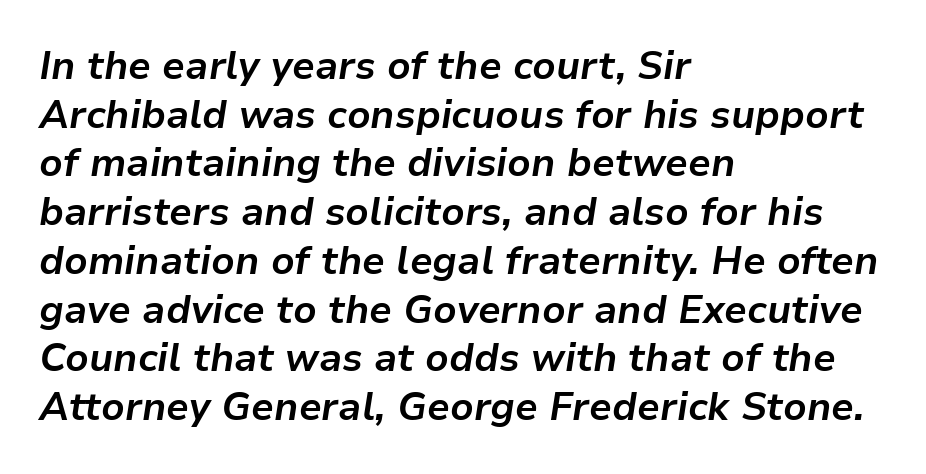
These lines sit exactly where default settings would place them. Note the varied advance widths — an 'i' is clearly narrower than an 'm'. These lines are set flush left with a ragged right edge. Nobody drew a line under any word here. Summary of weight: heavy, a full bold. Posture: slanted.
